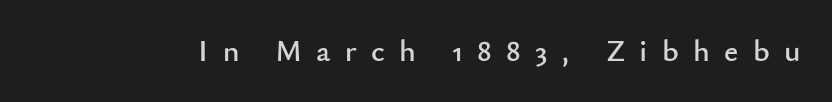
{"serif": "no", "italic": "no", "width": "normal", "stroke_contrast": "low", "x_height": "small", "monospaced": "no", "underline": "no", "letter_spacing": "wide", "letter_spacing_em": 0.46, "glyph_px": 31}
